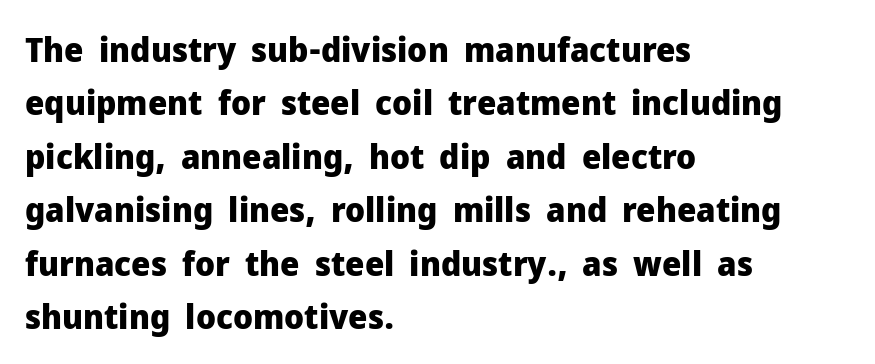
Q: Is the text bold? A: Yes.
Q: Is the text italic (slanted)? A: No, it is upright.
Q: Is the typeface a serif or a sans-serif typeface? A: Sans-serif.
Q: Is the text underlined? A: No.
Q: How is the paragraph aligned? A: Left-aligned.
Q: Is the spacing between letters normal or unusually wide? A: Normal.
Q: Is the spacing between lines tight, normal or loose? A: Normal.
Q: Width (condensed, normal, or wide)? A: Normal.
Q: Stroke contrast? A: Low.
Q: x-height? A: Medium.
Q: Monospaced? A: No.
